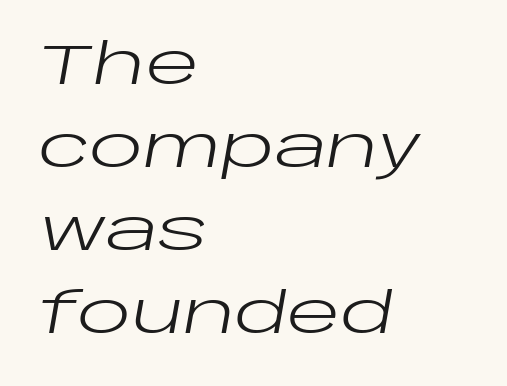
{"italic": "yes", "lean": "right", "slant_degrees": 10, "bold": "no", "weight": "regular", "width": "wide", "stroke_contrast": "low", "x_height": "large", "monospaced": "no", "underline": "no", "align": "left", "line_spacing": "normal", "line_spacing_ratio": 1.48, "letter_spacing": "normal", "letter_spacing_em": 0.0, "glyph_px": 56}
